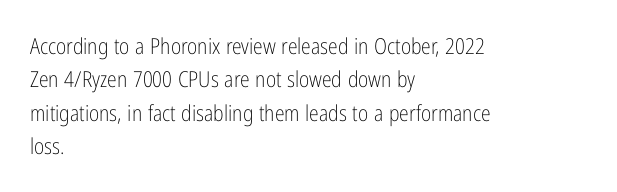
{"italic": "no", "bold": "no", "underline": "no", "align": "left", "line_spacing": "normal", "line_spacing_ratio": 1.52, "letter_spacing": "normal", "letter_spacing_em": 0.0, "glyph_px": 22}
